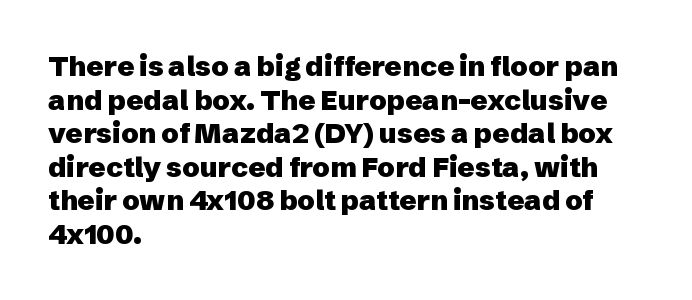
Q: Is the text bold? A: Yes.
Q: Is the text italic (slanted)? A: No, it is upright.
Q: Is the typeface a serif or a sans-serif typeface? A: Sans-serif.
Q: Is the text underlined? A: No.
Q: How is the paragraph aligned? A: Left-aligned.
Q: Is the spacing between letters normal or unusually wide? A: Normal.
Q: Width (condensed, normal, or wide)? A: Normal.
Q: Stroke contrast? A: Low.
Q: x-height? A: Medium.
Q: Monospaced? A: No.
